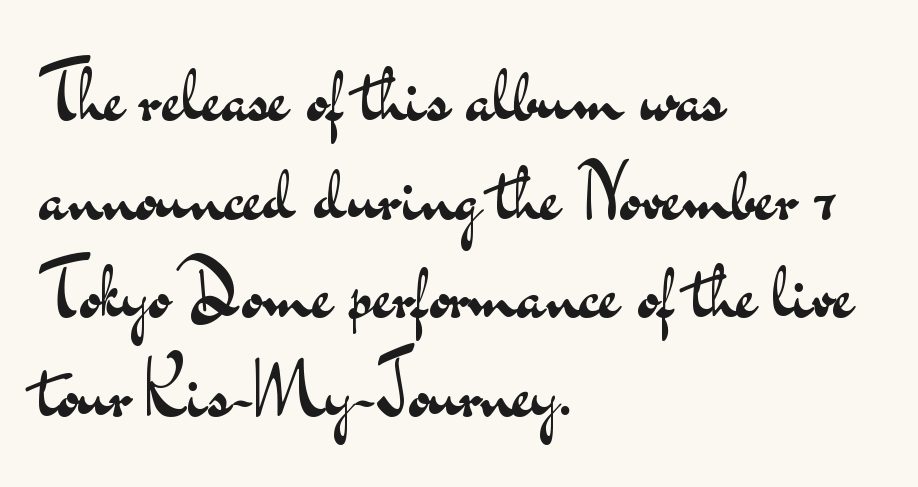
In terms of leading, this rendering sits right in the middle. Descender tails drop into unmarked territory. The ragged edge is on the right, which tells us the setting is flush left. The face used here is rendered with its standard letterfit.
